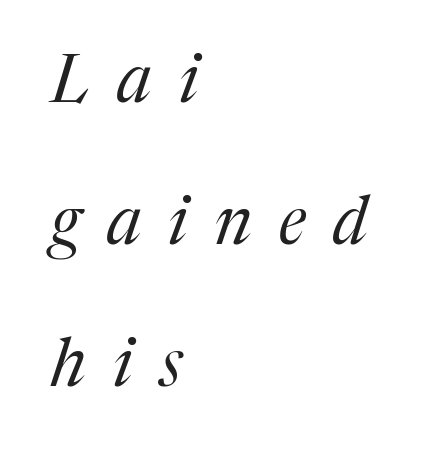
Q: Is the text bold? A: No.
Q: Is the text italic (slanted)? A: Yes, it leans right by about 17 degrees.
Q: Is the typeface a serif or a sans-serif typeface? A: Serif.
Q: Is the text underlined? A: No.
Q: How is the paragraph aligned? A: Left-aligned.
Q: Is the spacing between letters normal or unusually wide? A: Unusually wide.
Q: Is the spacing between lines tight, normal or loose? A: Loose.
Q: Width (condensed, normal, or wide)? A: Normal.
Q: Stroke contrast? A: Medium.
Q: x-height? A: Medium.
Q: Monospaced? A: No.
